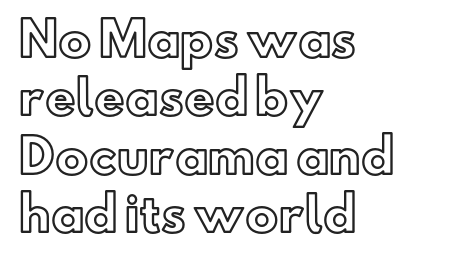
The image shows 47 px text type, upright; set left-aligned, line spacing 1.24x, normal letter spacing, not underlined; a small x-height.
